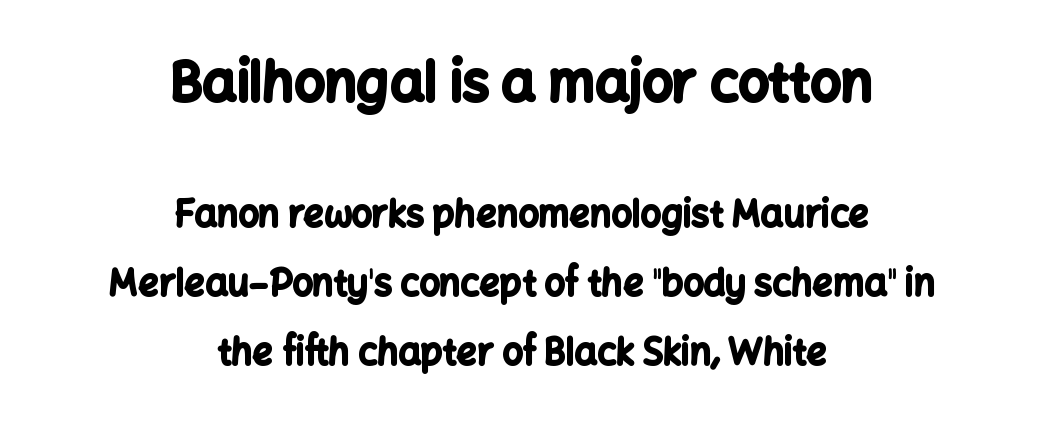
{"serif": "no", "italic": "no", "bold": "yes", "weight": "bold", "width": "normal", "stroke_contrast": "low", "x_height": "medium", "monospaced": "no", "underline": "no", "align": "center", "line_spacing": "loose", "line_spacing_ratio": 1.91, "letter_spacing": "normal", "letter_spacing_em": 0.0, "larger_block": "first", "size_ratio": 1.5, "glyph_px": 54}
